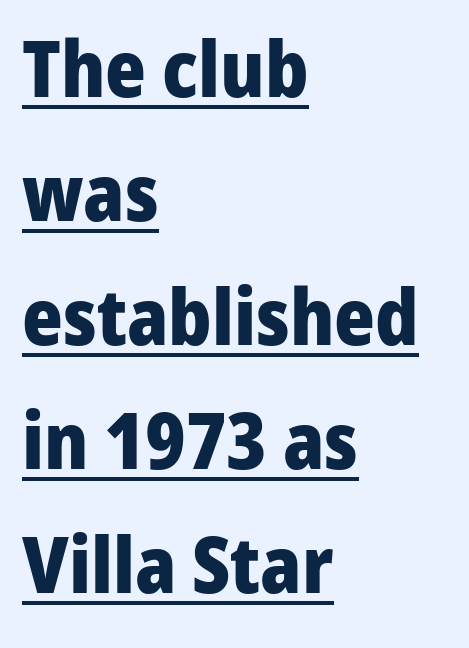
Q: Is the text bold? A: Yes.
Q: Is the text italic (slanted)? A: No, it is upright.
Q: Is the typeface a serif or a sans-serif typeface? A: Sans-serif.
Q: Is the text underlined? A: Yes.
Q: How is the paragraph aligned? A: Left-aligned.
Q: Is the spacing between letters normal or unusually wide? A: Normal.
Q: Is the spacing between lines tight, normal or loose? A: Normal.
Q: Width (condensed, normal, or wide)? A: Normal.
Q: Stroke contrast? A: Low.
Q: x-height? A: Medium.
Q: Monospaced? A: No.
